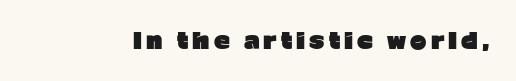
The image shows 22 px bold type, upright; set not underlined.
